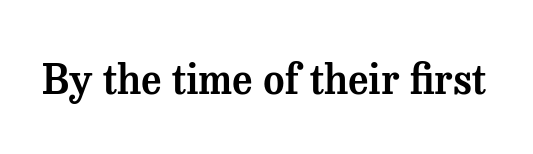
The area under the type is left untouched. Letter spacing: default. Posture: vertical. Check where the strokes stop: tiny serifs finish them off. Spacing verdict: proportional, widths tailored to each character.
